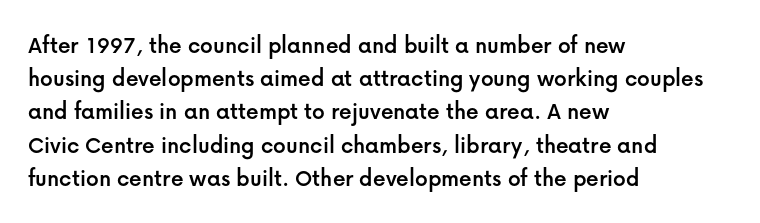
{"italic": "no", "underline": "no", "align": "left", "line_spacing": "normal", "line_spacing_ratio": 1.33, "letter_spacing": "normal", "letter_spacing_em": 0.0, "glyph_px": 25}
